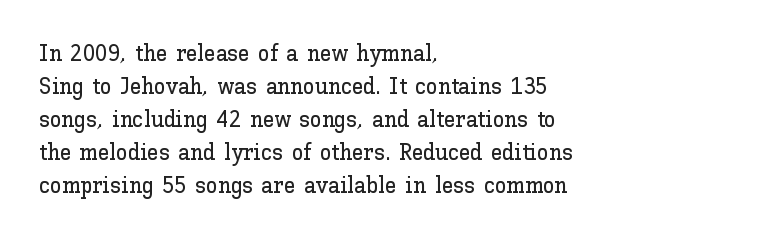
The block of text has a typical density, with ordinary space between rows. Tracking here is standard; glyphs follow each other at the usual distance. The strip under each line holds only bare page. The lettering holds an erect, upright posture throughout. Teacher's note: observe the even left margin — that is flush-left alignment.
